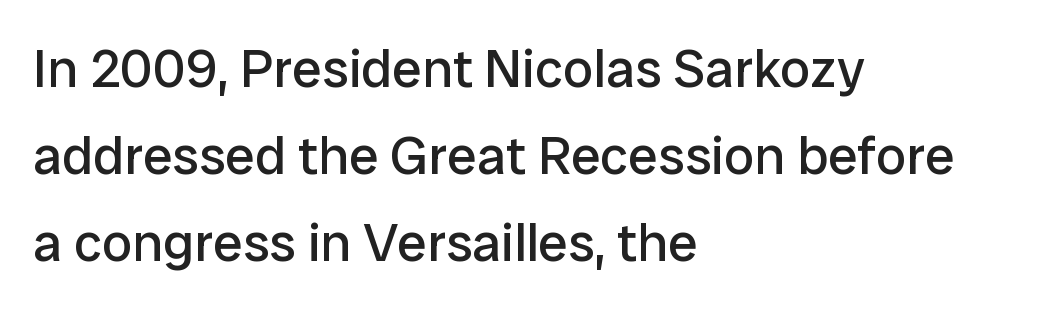
Descenders hang freely into open space. This block has exactly the height ordinary leading produces. The passage is arranged the way most books set body copy — flush left. Italic? Not at all — the glyphs are vertical.
